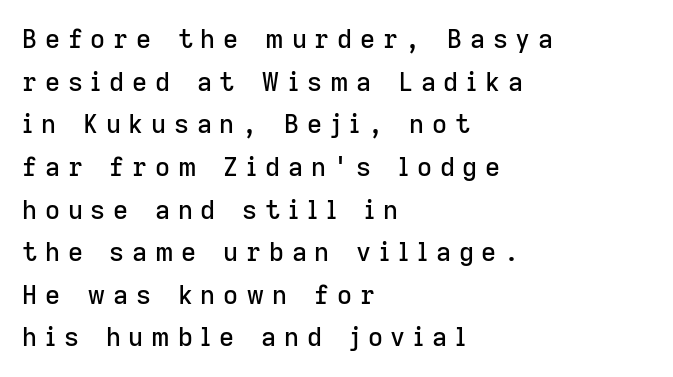
The image shows 26 px text type, upright; set left-aligned, normal line spacing (1.64x), unusually wide letter spacing (+0.3 em), not underlined.
